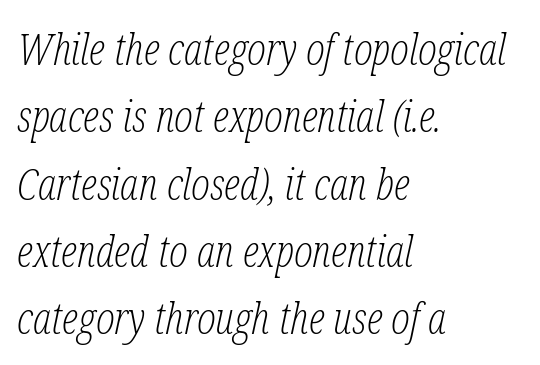
The image shows 44 px light, condensed serif type, italic (leaning right); set left-aligned, normal line spacing (1.53x), normal letter spacing, not underlined; low stroke contrast and a medium x-height.
